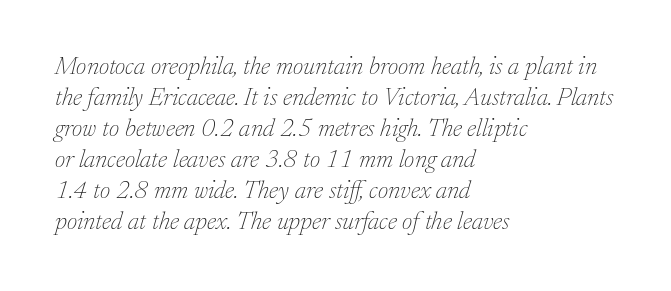
The font sits on the lighter half of the weight spectrum, regular included. The letterforms sit shoulder to shoulder at normal distance. No word sits above an underline. Line starts are locked; line ends wander.
